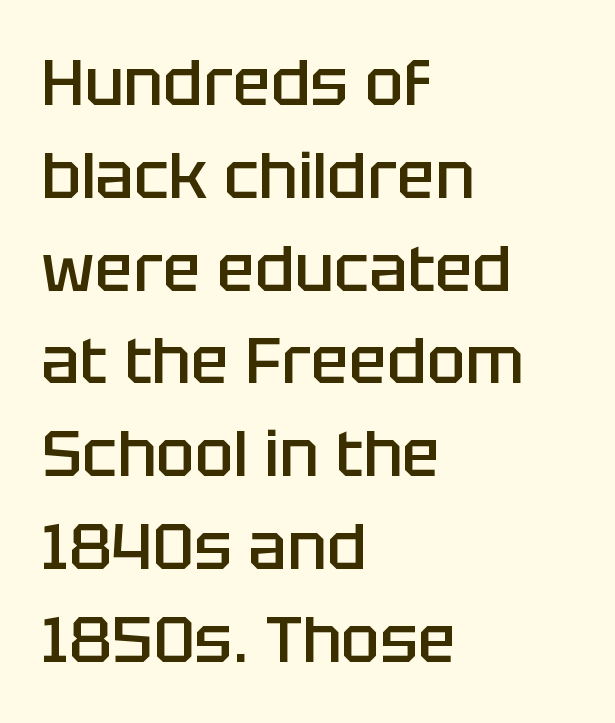
On the weight axis this lands at semibold, roughly 600. A sans-serif font was chosen for this passage. Is there much room between lines? A standard amount, neither cramped nor airy. The letters advance in unequal steps, a hallmark of proportional type. Typeset ragged right — the left edge is the straight one. This is the regular roman posture of the typeface.
